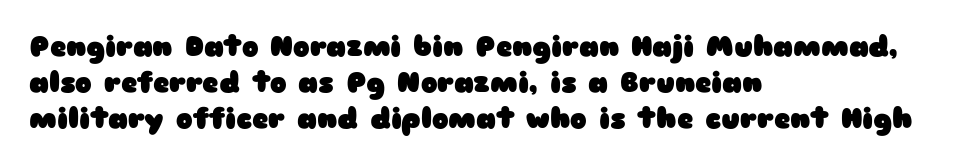
{"serif": "no", "italic": "no", "bold": "yes", "weight": "heavy", "width": "wide", "stroke_contrast": "low", "x_height": "medium", "monospaced": "no", "underline": "no", "align": "left", "line_spacing": "normal", "line_spacing_ratio": 1.28, "letter_spacing": "normal", "letter_spacing_em": 0.0, "glyph_px": 28}
